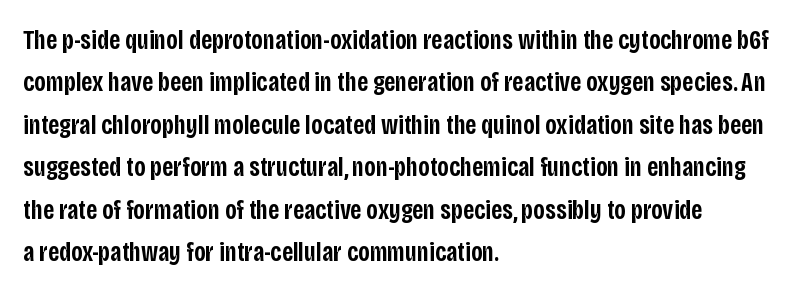
{"italic": "no", "bold": "semi", "underline": "no", "align": "left", "line_spacing": "normal", "line_spacing_ratio": 1.57, "letter_spacing": "normal", "letter_spacing_em": 0.0, "glyph_px": 27}
